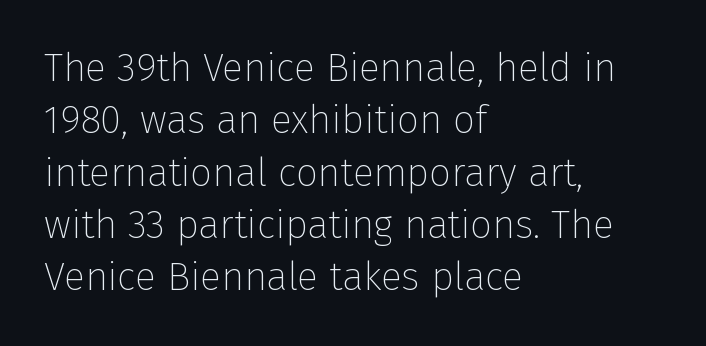
{"serif": "no", "italic": "no", "bold": "no", "weight": "thin", "width": "normal", "stroke_contrast": "low", "x_height": "medium", "monospaced": "no", "underline": "no", "align": "left", "line_spacing": "normal", "line_spacing_ratio": 1.34, "letter_spacing": "normal", "letter_spacing_em": 0.0, "glyph_px": 39}
